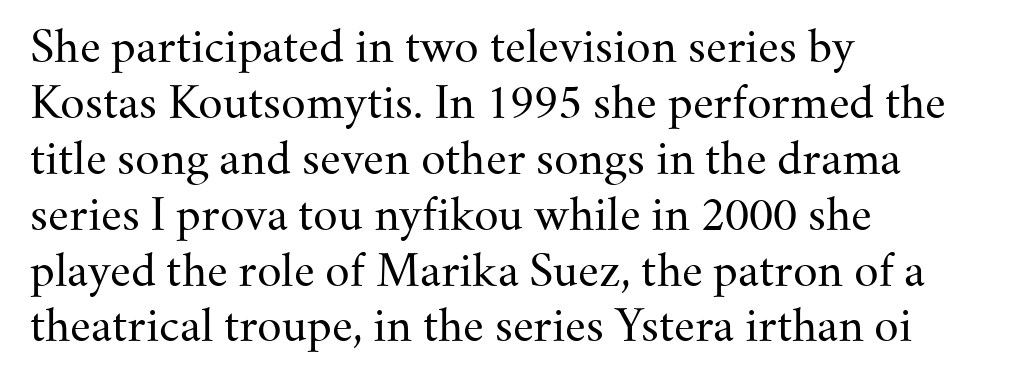
Q: Is the text bold? A: No.
Q: Is the text italic (slanted)? A: No, it is upright.
Q: Is the typeface a serif or a sans-serif typeface? A: Serif.
Q: Is the text underlined? A: No.
Q: How is the paragraph aligned? A: Left-aligned.
Q: Is the spacing between letters normal or unusually wide? A: Normal.
Q: Is the spacing between lines tight, normal or loose? A: Normal.
Q: Width (condensed, normal, or wide)? A: Normal.
Q: Stroke contrast? A: Medium.
Q: x-height? A: Small.
Q: Monospaced? A: No.
